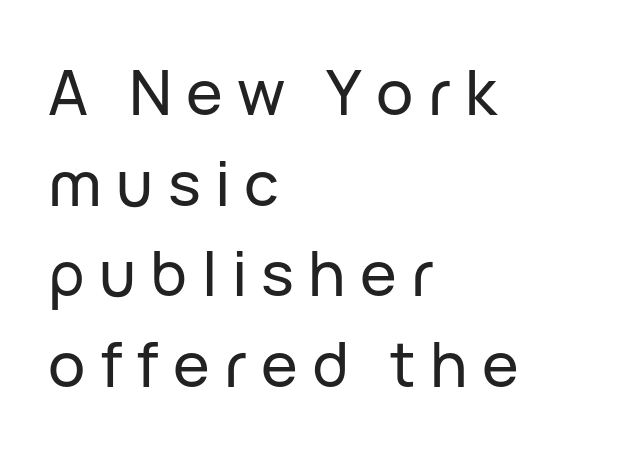
{"serif": "no", "italic": "no", "width": "normal", "stroke_contrast": "low", "x_height": "medium", "monospaced": "no", "underline": "no", "align": "left", "line_spacing": "normal", "line_spacing_ratio": 1.46, "letter_spacing": "wide", "letter_spacing_em": 0.23, "glyph_px": 62}
